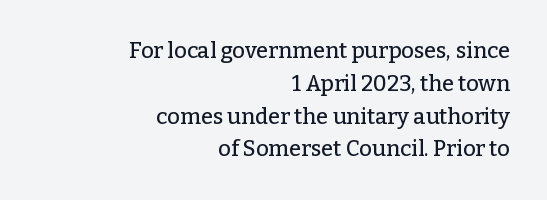
{"italic": "no", "underline": "no", "align": "right", "line_spacing": "normal", "line_spacing_ratio": 1.49, "letter_spacing": "normal", "letter_spacing_em": 0.0, "glyph_px": 22}
